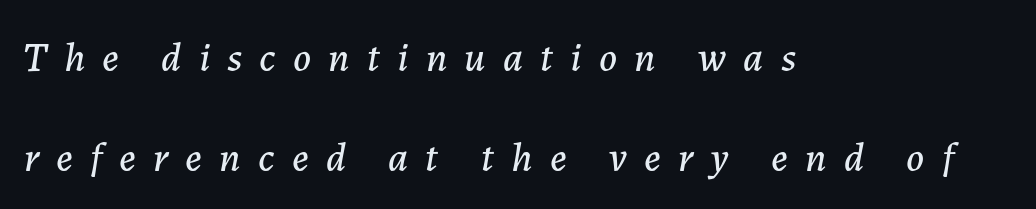
{"italic": "yes", "lean": "right", "slant_degrees": 7, "width": "normal", "stroke_contrast": "low", "x_height": "medium", "monospaced": "no", "underline": "no", "align": "left", "line_spacing": "loose", "line_spacing_ratio": 2.44, "letter_spacing": "wide", "letter_spacing_em": 0.42, "glyph_px": 41}
